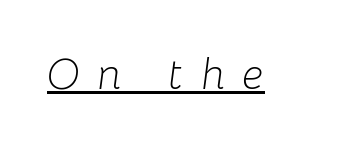
Q: Is the text bold? A: No.
Q: Is the text italic (slanted)? A: Yes, it leans right by about 8 degrees.
Q: Is the text underlined? A: Yes.
Q: Is the spacing between letters normal or unusually wide? A: Unusually wide.
Q: Width (condensed, normal, or wide)? A: Normal.
Q: Stroke contrast? A: Low.
Q: x-height? A: Medium.
Q: Monospaced? A: No.
